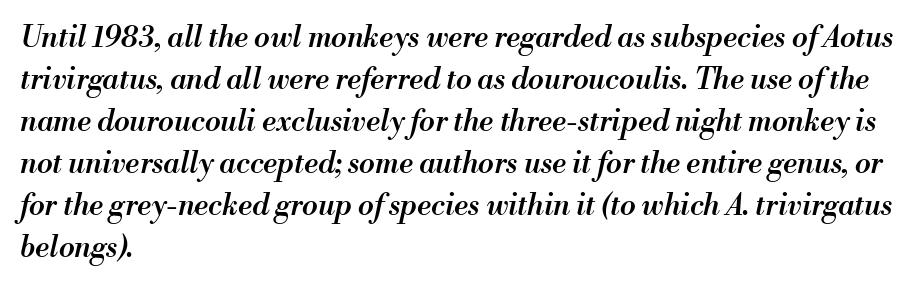
{"italic": "yes", "lean": "right", "slant_degrees": 13, "bold": "semi", "weight": "semibold", "width": "normal", "stroke_contrast": "medium", "x_height": "small", "monospaced": "no", "underline": "no", "align": "left", "line_spacing": "normal", "line_spacing_ratio": 1.45, "letter_spacing": "normal", "letter_spacing_em": 0.0, "glyph_px": 29}
